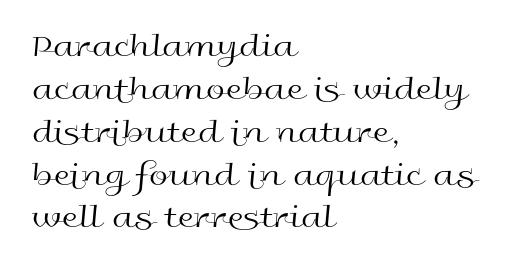
In terms of leading, this rendering sits right in the middle. This rendering uses left alignment, leaving the right contour irregular. Bold? No — there's no thickening of the strokes. The rendering shows plain stroke endings on the letterforms — a sans-serif design.
